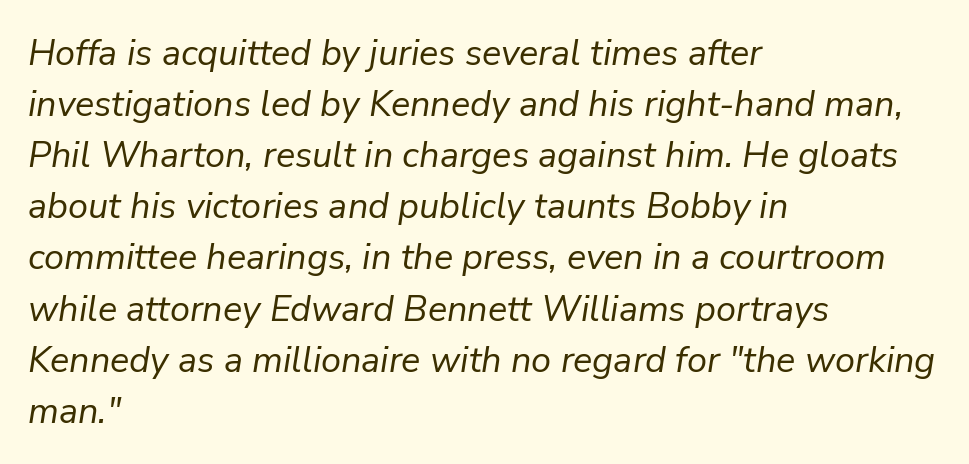
Q: Is the text bold? A: No.
Q: Is the text italic (slanted)? A: Yes, it leans right by about 9 degrees.
Q: Is the text underlined? A: No.
Q: How is the paragraph aligned? A: Left-aligned.
Q: Is the spacing between letters normal or unusually wide? A: Normal.
Q: Is the spacing between lines tight, normal or loose? A: Normal.
Q: Width (condensed, normal, or wide)? A: Normal.
Q: Stroke contrast? A: Low.
Q: x-height? A: Medium.
Q: Monospaced? A: No.
